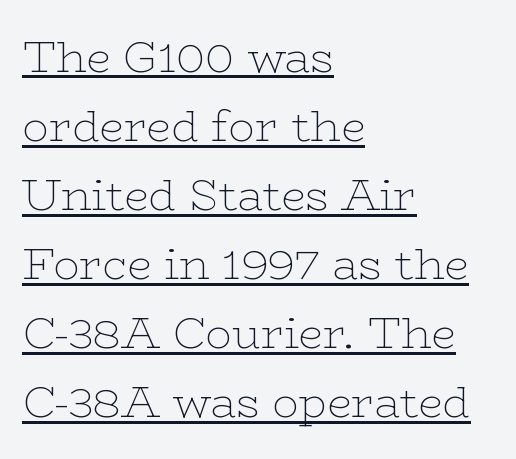
Q: Is the text bold? A: No.
Q: Is the text italic (slanted)? A: No, it is upright.
Q: Is the typeface a serif or a sans-serif typeface? A: Serif.
Q: Is the text underlined? A: Yes.
Q: How is the paragraph aligned? A: Left-aligned.
Q: Is the spacing between letters normal or unusually wide? A: Normal.
Q: Is the spacing between lines tight, normal or loose? A: Normal.
Q: Width (condensed, normal, or wide)? A: Wide.
Q: Stroke contrast? A: Low.
Q: x-height? A: Medium.
Q: Monospaced? A: No.
